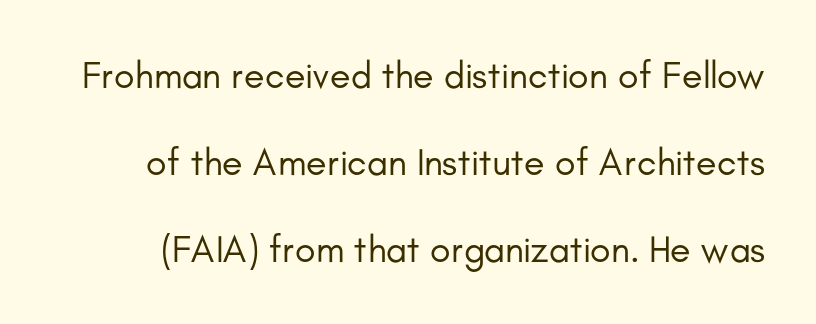
The image shows 38 px regular-weight sans-serif type, upright; set loose line spacing (2.29x), normal letter spacing, not underlined; low stroke contrast and a small x-height.
